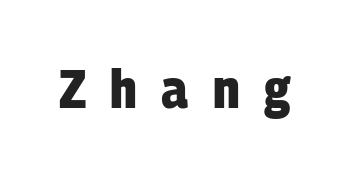
Q: Is the text bold? A: Yes.
Q: Is the typeface a serif or a sans-serif typeface? A: Sans-serif.
Q: Is the text underlined? A: No.
Q: Is the spacing between letters normal or unusually wide? A: Unusually wide.
Q: Width (condensed, normal, or wide)? A: Condensed.
Q: Stroke contrast? A: Low.
Q: x-height? A: Large.
Q: Monospaced? A: No.
